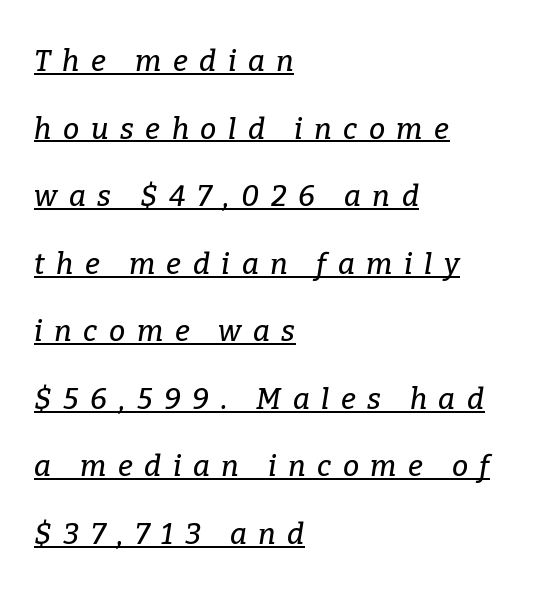
Quick note: underline on. You can tell it's italic because the verticals aren't actually vertical. You can tell from the footed stems that serif type was used. The lines are spread far apart with generous leading.
